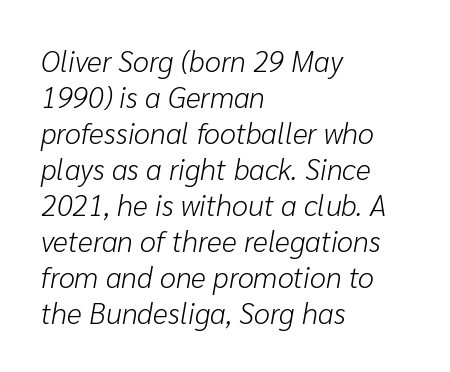
The image shows 29 px light type, italic (leaning right); set left-aligned, line spacing 1.24x, normal letter spacing, not underlined; low stroke contrast and a medium x-height.
